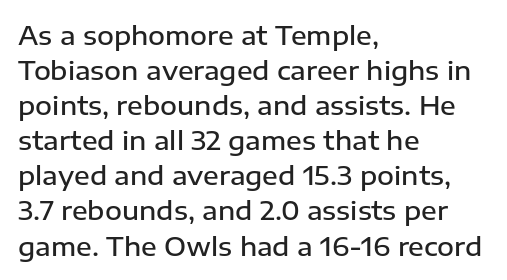
Tracking here is standard; glyphs follow each other at the usual distance. Posture: vertical. This block has exactly the height ordinary leading produces. On the weight axis this lands at semibold, roughly 600. Underline: absent. The rag falls on the right side of this text block.
